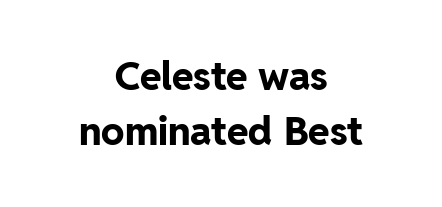
{"serif": "no", "italic": "no", "bold": "yes", "weight": "bold", "width": "normal", "stroke_contrast": "low", "x_height": "medium", "monospaced": "no", "underline": "no", "align": "center", "line_spacing": "normal", "line_spacing_ratio": 1.41, "letter_spacing": "normal", "letter_spacing_em": 0.0, "glyph_px": 39}
